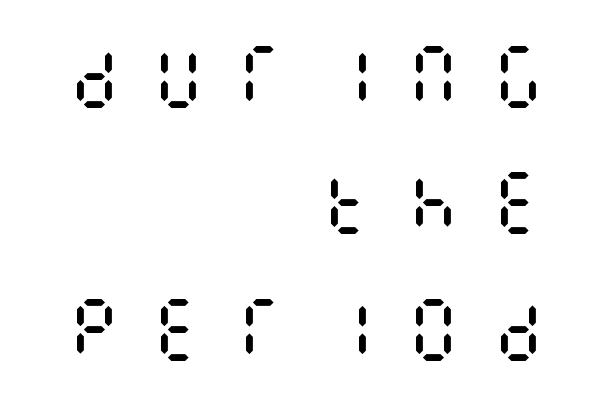
Q: Is the text bold? A: No.
Q: Is the text italic (slanted)? A: No, it is upright.
Q: Is the text underlined? A: No.
Q: How is the paragraph aligned? A: Right-aligned.
Q: Is the spacing between letters normal or unusually wide? A: Unusually wide.
Q: Width (condensed, normal, or wide)? A: Condensed.
Q: Stroke contrast? A: Medium.
Q: x-height? A: Large.
